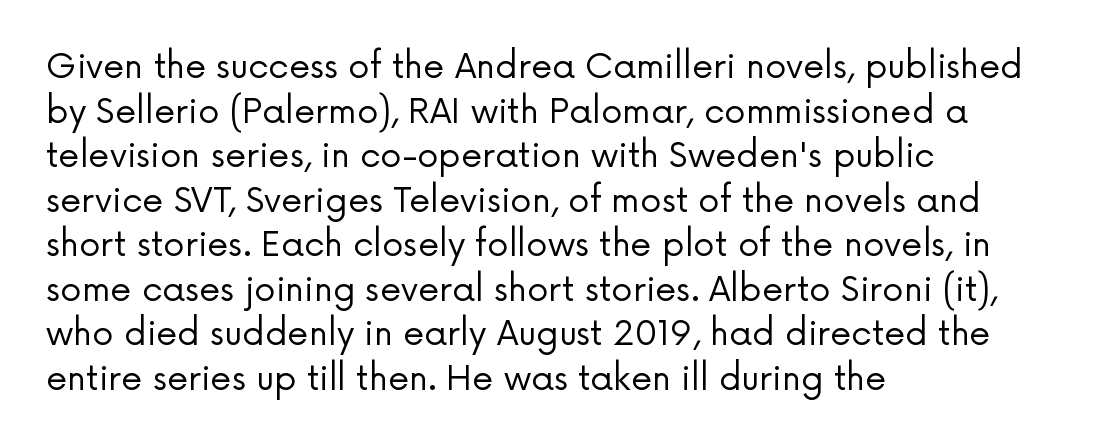
{"serif": "no", "italic": "no", "bold": "no", "weight": "regular", "width": "normal", "stroke_contrast": "low", "x_height": "medium", "monospaced": "no", "underline": "no", "align": "left", "line_spacing": "normal", "line_spacing_ratio": 1.31, "letter_spacing": "normal", "letter_spacing_em": 0.0, "glyph_px": 34}
